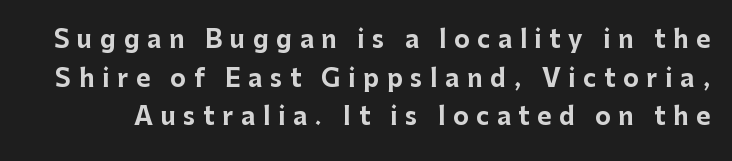
Q: Is the text bold? A: Yes.
Q: Is the text italic (slanted)? A: No, it is upright.
Q: Is the text underlined? A: No.
Q: Is the spacing between letters normal or unusually wide? A: Unusually wide.
Q: Is the spacing between lines tight, normal or loose? A: Normal.
